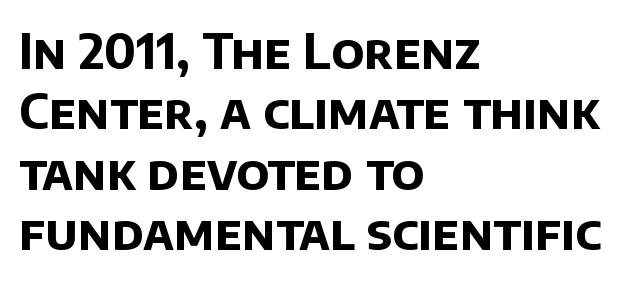
{"serif": "no", "bold": "yes", "weight": "bold", "width": "normal", "stroke_contrast": "low", "x_height": "large", "monospaced": "no", "underline": "no", "align": "left", "line_spacing": "normal", "line_spacing_ratio": 1.26, "letter_spacing": "normal", "letter_spacing_em": 0.0, "glyph_px": 48}
